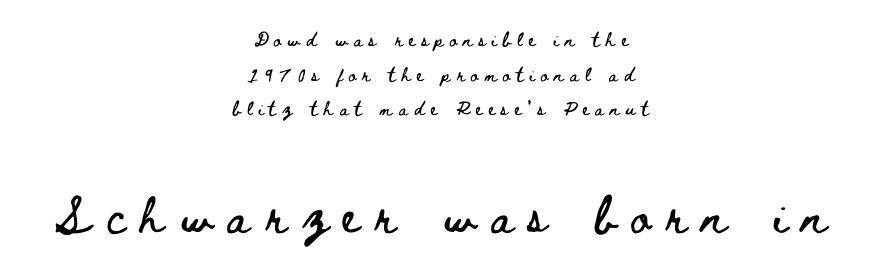
The image shows 46 px wide type; set centered, loose line spacing (1.93x), unusually wide letter spacing (+0.34 em), not underlined; the second (bottom) block is 2.56x larger; low stroke contrast and a small x-height.
